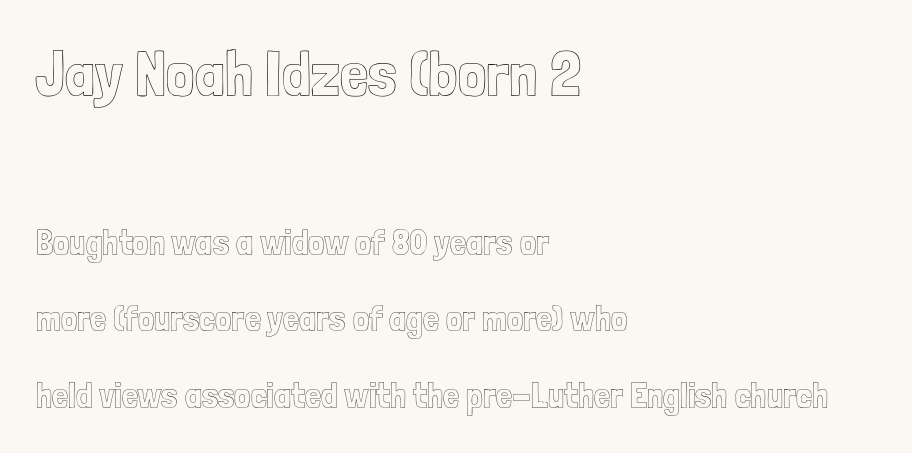
Leading: increased. A typesetter would call this proportional, since set widths differ per character. If you drew a ruler down the left edge, every line would touch it. Plain, unruled lines of type. The typography opts for an upright posture over an oblique one. Here the glyphs are tracked normally, forming tight word shapes.
